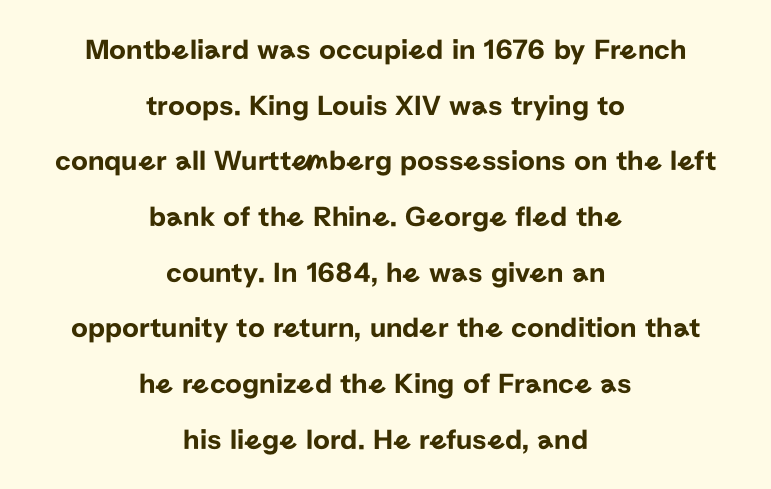
{"serif": "no", "italic": "no", "width": "normal", "stroke_contrast": "low", "x_height": "medium", "monospaced": "no", "underline": "no", "align": "center", "line_spacing": "loose", "line_spacing_ratio": 1.92, "letter_spacing": "normal", "letter_spacing_em": 0.0, "glyph_px": 29}
